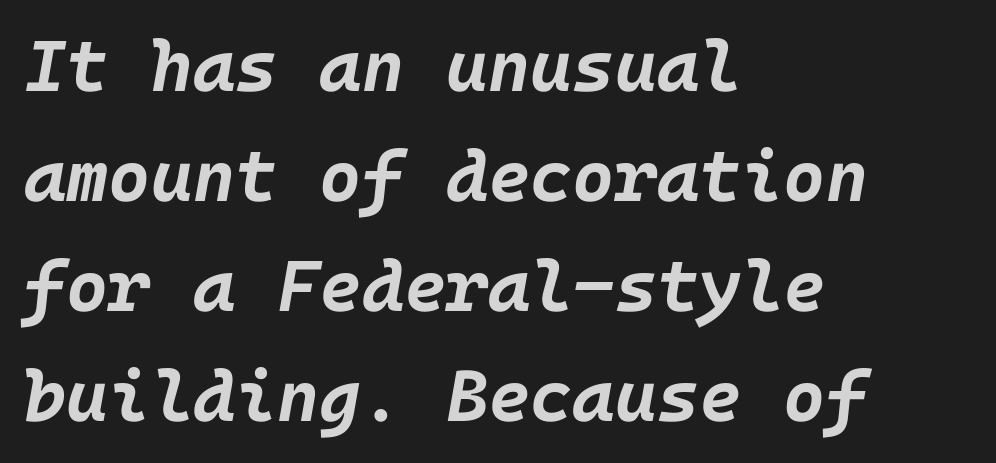
These lines carry a lot of weight — the face is fully bold. Tracking here is standard; glyphs follow each other at the usual distance. The compositor pushed each line to the left boundary. Bare-footed words on every line. You can tell it's italic because the verticals aren't actually vertical. How would I describe the line gaps? Plain and ordinary.
